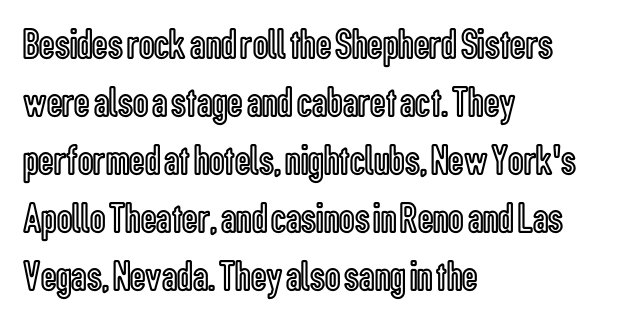
Q: Is the text italic (slanted)? A: No, it is upright.
Q: Is the text underlined? A: No.
Q: How is the paragraph aligned? A: Left-aligned.
Q: Is the spacing between letters normal or unusually wide? A: Normal.
Q: Is the spacing between lines tight, normal or loose? A: Normal.
Q: Width (condensed, normal, or wide)? A: Condensed.
Q: x-height? A: Medium.
Q: Monospaced? A: No.
